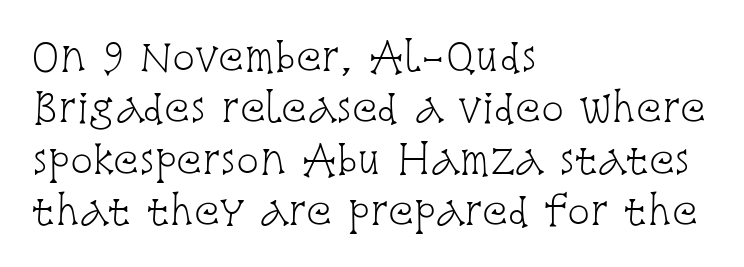
Q: Is the text bold? A: No.
Q: Is the text italic (slanted)? A: No, it is upright.
Q: Is the typeface a serif or a sans-serif typeface? A: Serif.
Q: Is the text underlined? A: No.
Q: How is the paragraph aligned? A: Left-aligned.
Q: Is the spacing between letters normal or unusually wide? A: Normal.
Q: Is the spacing between lines tight, normal or loose? A: Normal.
Q: Width (condensed, normal, or wide)? A: Condensed.
Q: Stroke contrast? A: Low.
Q: x-height? A: Large.
Q: Monospaced? A: No.
